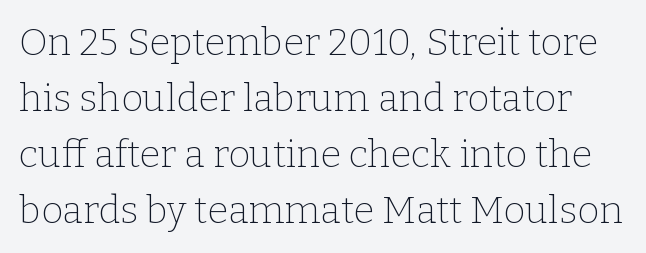
The image shows 38 px thin serif type, upright; set normal line spacing (1.47x), normal letter spacing, not underlined; low stroke contrast and a medium x-height.
